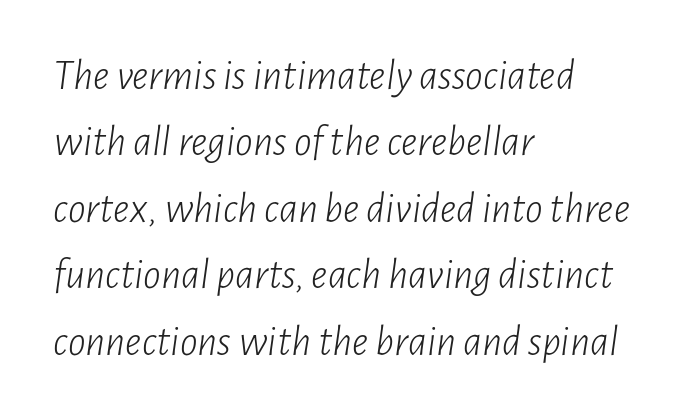
Q: Is the text bold? A: No.
Q: Is the text italic (slanted)? A: Yes, it leans right by about 7 degrees.
Q: Is the text underlined? A: No.
Q: How is the paragraph aligned? A: Left-aligned.
Q: Is the spacing between letters normal or unusually wide? A: Normal.
Q: Is the spacing between lines tight, normal or loose? A: Normal.
Q: Width (condensed, normal, or wide)? A: Condensed.
Q: Stroke contrast? A: Low.
Q: x-height? A: Medium.
Q: Monospaced? A: No.
